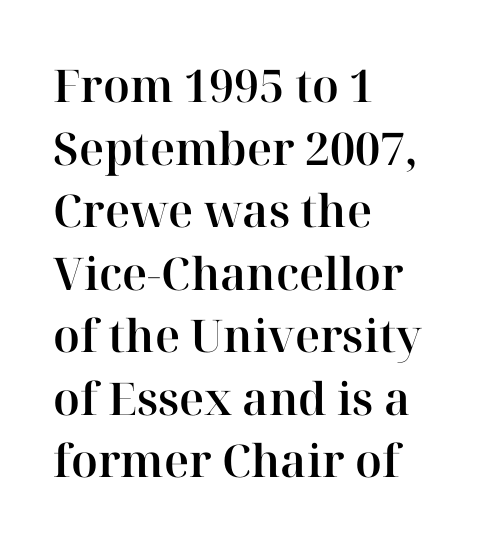
In terms of letterspacing, this is plain default setting. The rendering shows small feet on the letterforms — a serif design. The rag falls on the right side of this text block. Think of a printed novel: that variable character pitch is what you see here.
